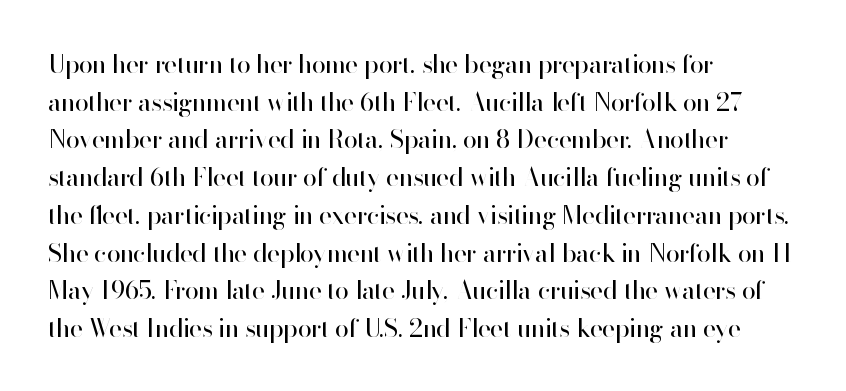
The face used here is rendered with its standard letterfit. Just letters on the line, the space beneath them empty. Caption: face not bold, strokes unweighted. Line spacing here is normal.
